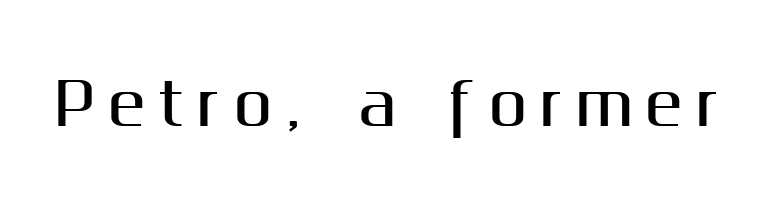
The horizontal fit of the characters is loose and conspicuously gappy. Has an underline been added? It has not. The type family on display is of the sans-serif kind. Here the designer chose a conventional face with non-uniform glyph widths. Nope, not italic — everything's standing straight.
